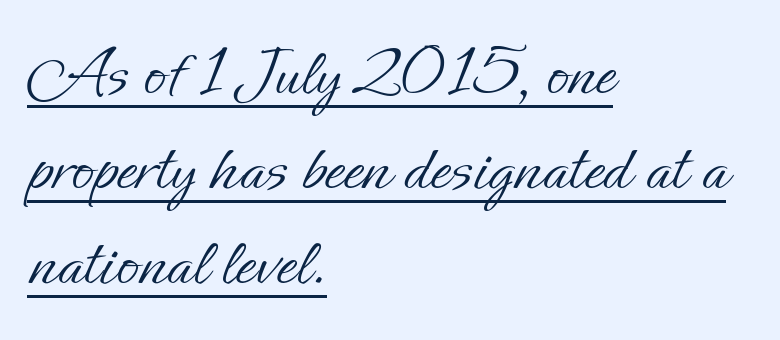
The image shows 73 px light type; set left-aligned, normal line spacing (1.3x), normal letter spacing, underlined; low stroke contrast and a small x-height.
